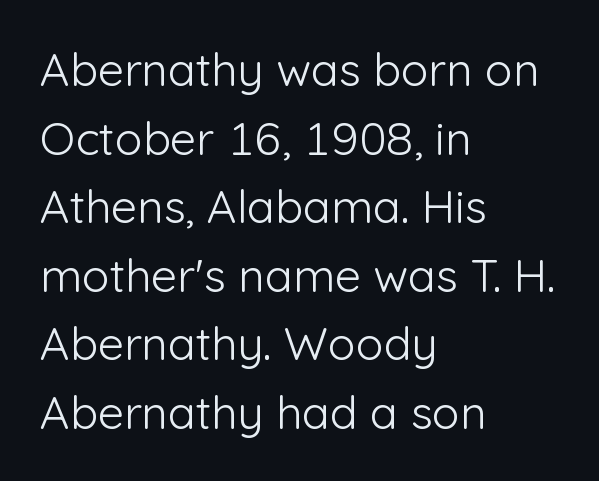
Q: Is the text bold? A: No.
Q: Is the text italic (slanted)? A: No, it is upright.
Q: Is the typeface a serif or a sans-serif typeface? A: Sans-serif.
Q: Is the text underlined? A: No.
Q: How is the paragraph aligned? A: Left-aligned.
Q: Is the spacing between letters normal or unusually wide? A: Normal.
Q: Is the spacing between lines tight, normal or loose? A: Normal.
Q: Width (condensed, normal, or wide)? A: Normal.
Q: Stroke contrast? A: Low.
Q: x-height? A: Medium.
Q: Monospaced? A: No.
